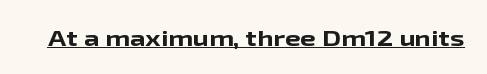
The face used here is rendered with its standard letterfit. These lines were composed using upright roman letters. Strokes here are thick enough to call this a true bold. Is there an underline? Yes — a line sits under the letters.
